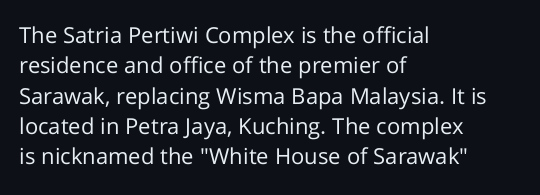
Q: Is the text bold? A: No.
Q: Is the text italic (slanted)? A: No, it is upright.
Q: Is the text underlined? A: No.
Q: How is the paragraph aligned? A: Left-aligned.
Q: Is the spacing between letters normal or unusually wide? A: Normal.
Q: Is the spacing between lines tight, normal or loose? A: Normal.
